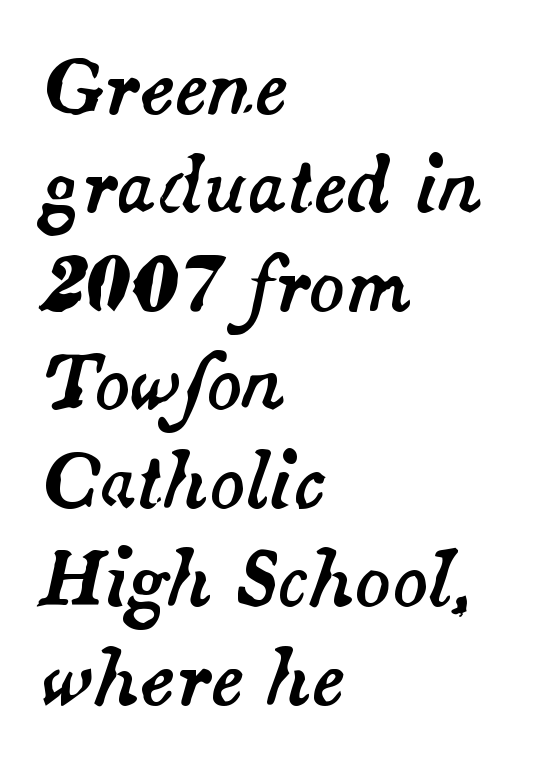
The image shows 74 px text type, italic (leaning right); set left-aligned, normal line spacing (1.33x), normal letter spacing, not underlined; medium stroke contrast and a small x-height.
